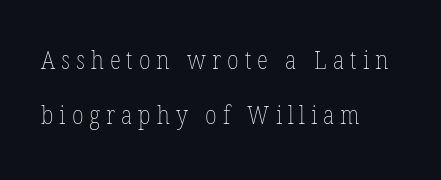
Is the letter spacing exaggerated? Yes — the characters are pushed far apart. Baseline-to-baseline distance is far greater than the letter height. Every row of glyphs begins at an identical x-position on the left. Weight: regular or lighter. Ordinary non-slanted type is in use. Lines of text with bare space underneath.
